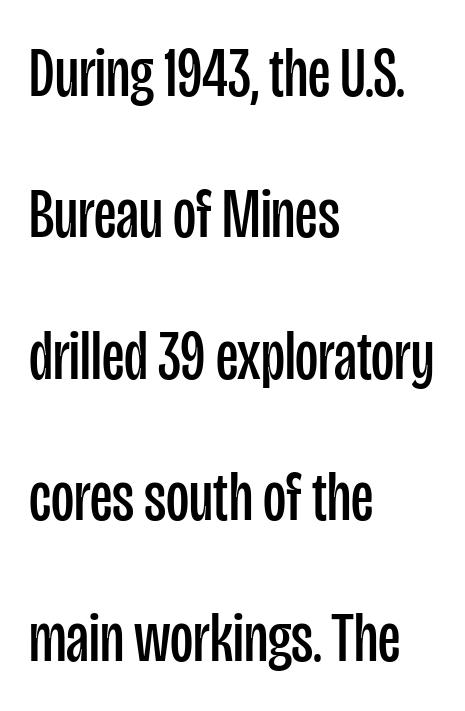
The image shows 71 px regular-weight, condensed sans-serif type, upright; set left-aligned, loose line spacing (1.99x), normal letter spacing, not underlined; low stroke contrast and a large x-height.
